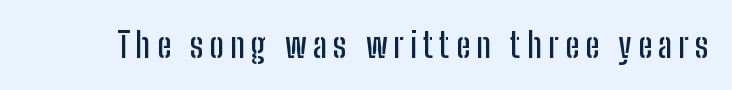
{"serif": "no", "italic": "no", "width": "condensed", "stroke_contrast": "low", "x_height": "medium", "monospaced": "no", "underline": "no", "glyph_px": 34}
